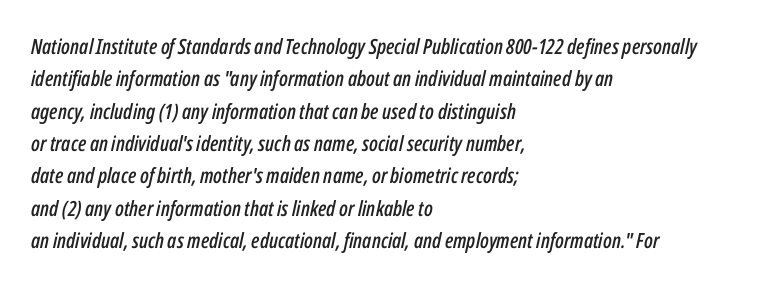
{"italic": "yes", "lean": "right", "slant_degrees": 12, "underline": "no", "align": "left", "line_spacing": "normal", "line_spacing_ratio": 1.54, "letter_spacing": "normal", "letter_spacing_em": 0.0, "glyph_px": 21}
